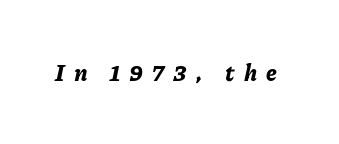
Honestly, the letter spacing is so wide it's the main thing you notice. The letters are slanted; this is an italic face. Any mark beneath the type? The region is blank. Strong, thick strokes mark this as bold type.
